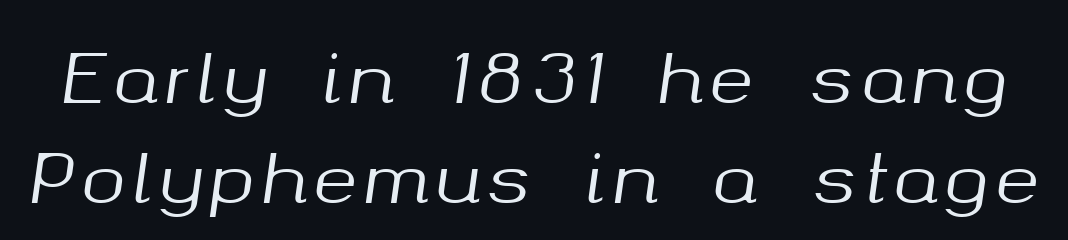
The image shows 67 px text type, italic (leaning right); set normal line spacing (1.5x), not underlined; medium stroke contrast and a medium x-height.
